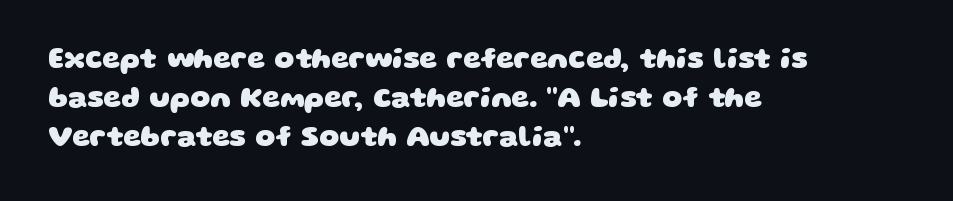
{"serif": "no", "bold": "yes", "weight": "heavy", "width": "wide", "stroke_contrast": "low", "x_height": "large", "monospaced": "no", "underline": "no", "align": "left", "line_spacing": "normal", "line_spacing_ratio": 1.4, "letter_spacing": "normal", "letter_spacing_em": 0.0, "glyph_px": 28}
